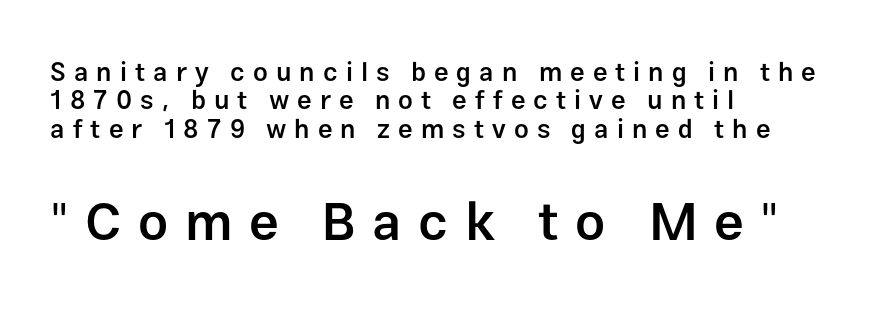
Q: Is the text bold? A: Semi-bold.
Q: Is the text italic (slanted)? A: No, it is upright.
Q: Is the typeface a serif or a sans-serif typeface? A: Sans-serif.
Q: Is the text underlined? A: No.
Q: How is the paragraph aligned? A: Left-aligned.
Q: Is the spacing between letters normal or unusually wide? A: Unusually wide.
Q: Is the spacing between lines tight, normal or loose? A: Tight.
Q: Which block of text is set in a larger size, the first (top) or the second (bottom)? A: The second (bottom) one.
Q: Width (condensed, normal, or wide)? A: Normal.
Q: Stroke contrast? A: Low.
Q: x-height? A: Medium.
Q: Monospaced? A: No.
